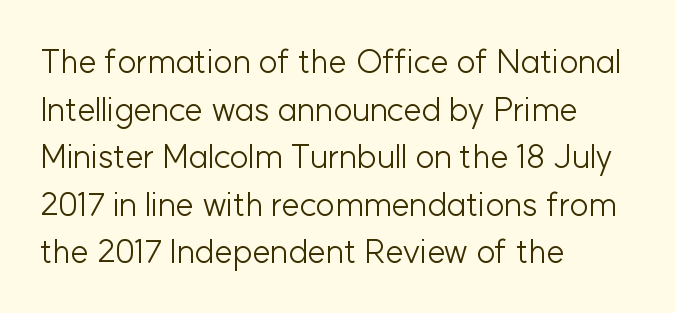
{"serif": "no", "italic": "no", "bold": "no", "weight": "light", "width": "normal", "stroke_contrast": "low", "x_height": "medium", "monospaced": "no", "underline": "no", "align": "left", "line_spacing": "normal", "line_spacing_ratio": 1.44, "letter_spacing": "normal", "letter_spacing_em": 0.0, "glyph_px": 33}
